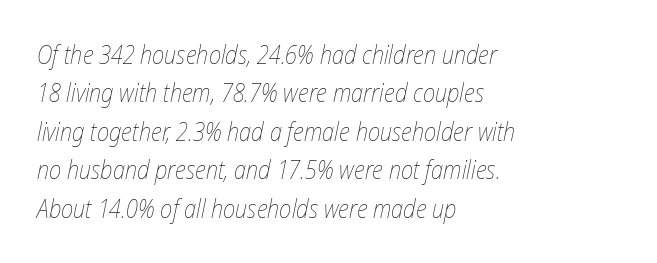
Q: Is the text bold? A: No.
Q: Is the text italic (slanted)? A: Yes, it leans right by about 12 degrees.
Q: Is the text underlined? A: No.
Q: How is the paragraph aligned? A: Left-aligned.
Q: Is the spacing between letters normal or unusually wide? A: Normal.
Q: Is the spacing between lines tight, normal or loose? A: Normal.
